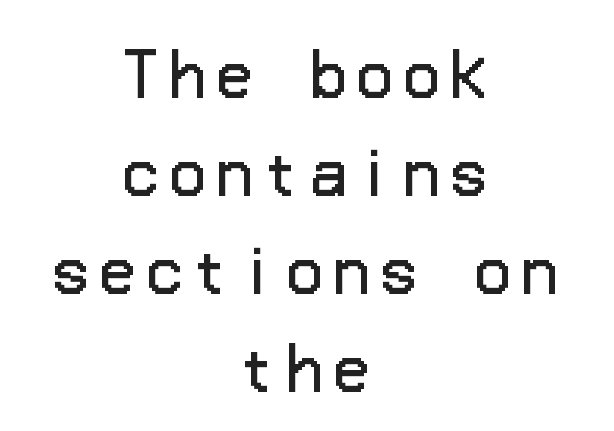
Q: Is the text bold? A: No.
Q: Is the text italic (slanted)? A: No, it is upright.
Q: Is the typeface a serif or a sans-serif typeface? A: Sans-serif.
Q: Is the text underlined? A: No.
Q: How is the paragraph aligned? A: Centered.
Q: Is the spacing between lines tight, normal or loose? A: Normal.
Q: Width (condensed, normal, or wide)? A: Normal.
Q: Stroke contrast? A: Low.
Q: x-height? A: Medium.
